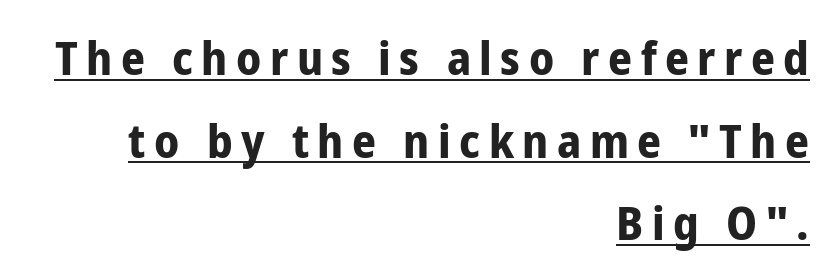
{"serif": "no", "italic": "no", "bold": "yes", "weight": "bold", "width": "condensed", "stroke_contrast": "low", "x_height": "medium", "monospaced": "no", "underline": "yes", "align": "right", "line_spacing_ratio": 1.76, "glyph_px": 47}
